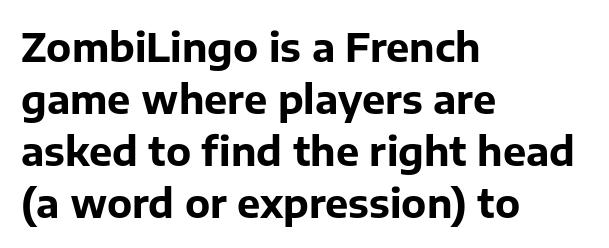
Q: Is the text bold? A: Yes.
Q: Is the text italic (slanted)? A: No, it is upright.
Q: Is the typeface a serif or a sans-serif typeface? A: Sans-serif.
Q: Is the text underlined? A: No.
Q: How is the paragraph aligned? A: Left-aligned.
Q: Is the spacing between letters normal or unusually wide? A: Normal.
Q: Is the spacing between lines tight, normal or loose? A: Normal.
Q: Width (condensed, normal, or wide)? A: Normal.
Q: Stroke contrast? A: Low.
Q: x-height? A: Medium.
Q: Monospaced? A: No.
